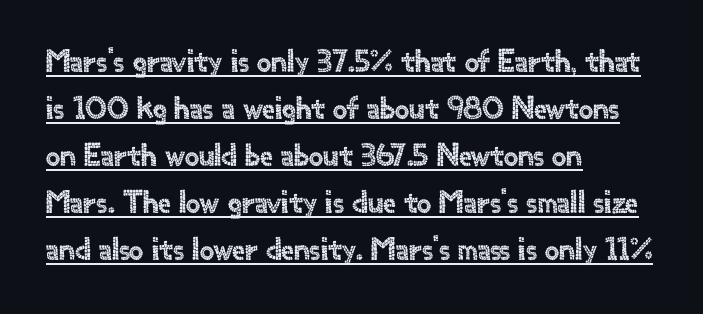
{"serif": "no", "italic": "no", "width": "normal", "x_height": "small", "monospaced": "no", "underline": "yes", "align": "left", "line_spacing": "normal", "line_spacing_ratio": 1.47, "letter_spacing": "normal", "letter_spacing_em": 0.0, "glyph_px": 32}
